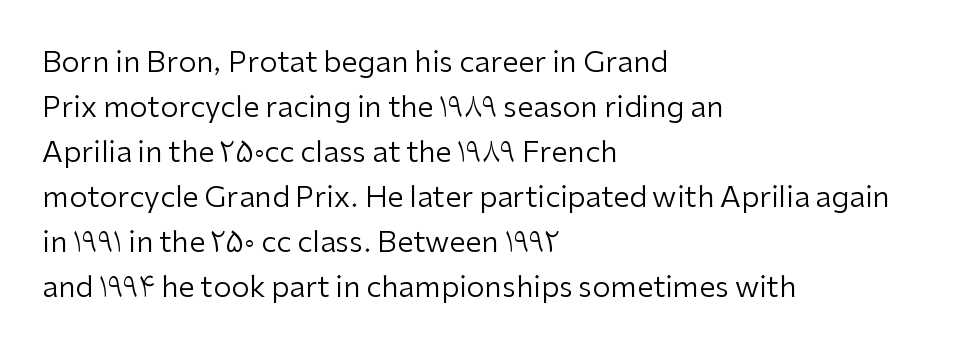
{"serif": "no", "italic": "no", "bold": "no", "weight": "regular", "width": "normal", "stroke_contrast": "low", "x_height": "medium", "monospaced": "no", "underline": "no", "align": "left", "line_spacing": "normal", "line_spacing_ratio": 1.55, "letter_spacing": "normal", "letter_spacing_em": 0.0, "glyph_px": 29}
